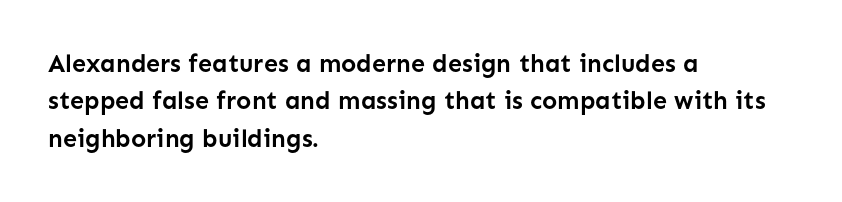
Q: Is the text bold? A: Yes.
Q: Is the text italic (slanted)? A: No, it is upright.
Q: Is the text underlined? A: No.
Q: How is the paragraph aligned? A: Left-aligned.
Q: Is the spacing between letters normal or unusually wide? A: Normal.
Q: Is the spacing between lines tight, normal or loose? A: Normal.
